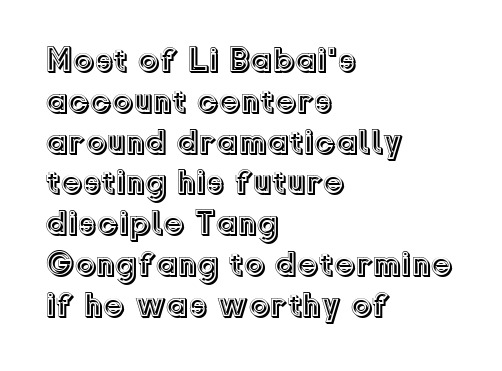
{"italic": "no", "width": "normal", "x_height": "medium", "monospaced": "no", "underline": "no", "align": "left", "line_spacing_ratio": 1.2, "letter_spacing": "normal", "letter_spacing_em": 0.0, "glyph_px": 34}
